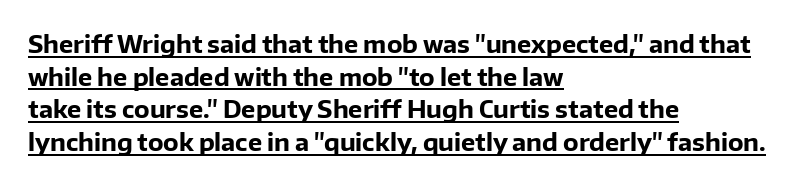
{"italic": "no", "bold": "yes", "underline": "yes", "align": "left", "line_spacing": "normal", "line_spacing_ratio": 1.36, "letter_spacing": "normal", "letter_spacing_em": 0.0, "glyph_px": 24}
